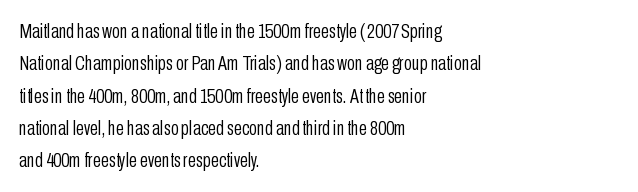
{"italic": "no", "bold": "no", "underline": "no", "align": "left", "line_spacing": "normal", "line_spacing_ratio": 1.54, "letter_spacing": "normal", "letter_spacing_em": 0.0, "glyph_px": 21}
